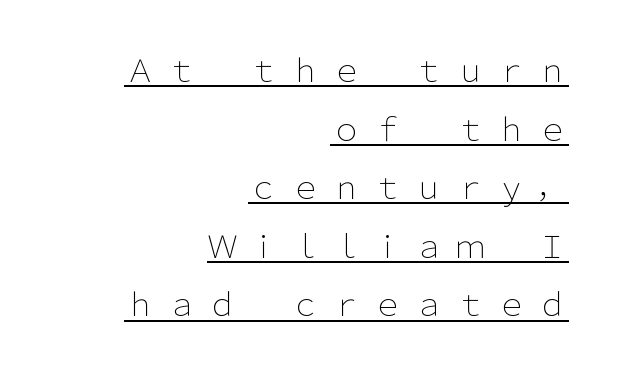
The image shows 31 px light sans-serif type, upright; set right-aligned, line spacing 1.89x, unusually wide letter spacing (+0.33 em), underlined; low stroke contrast and a medium x-height.
